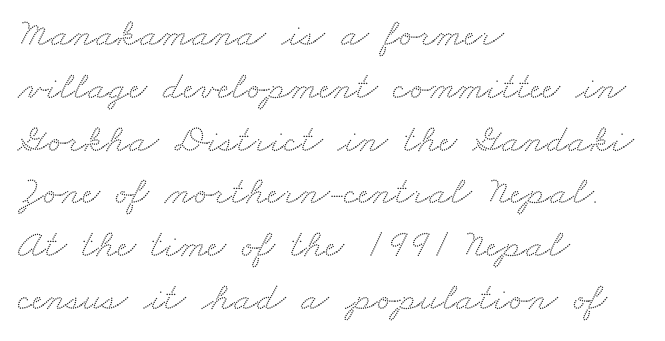
Stroke terminals: seriffed. Letter spacing: default. The specimen omits any rule beneath the text block's lines. This sample is left-justified, so line endings fall wherever the words run out. The passage shown is typed in a proportional face where columns would drift. Summary of vertical rhythm: regular, with standard interline spacing.
